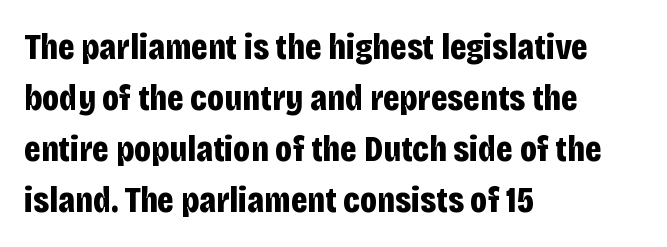
The letters advance in unequal steps, a hallmark of proportional type. Does extra space separate the letters? No, they use regular spacing. Every stem runs plumb, perpendicular to the baseline. Bold? Absolutely — the strokes are thick and heavy. The paragraph shown leans on its left margin.
